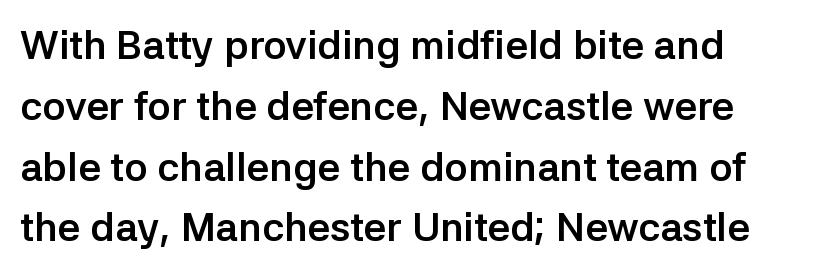
The image shows 40 px semibold sans-serif type, upright; set left-aligned, normal line spacing (1.52x), normal letter spacing, not underlined; low stroke contrast and a medium x-height.
